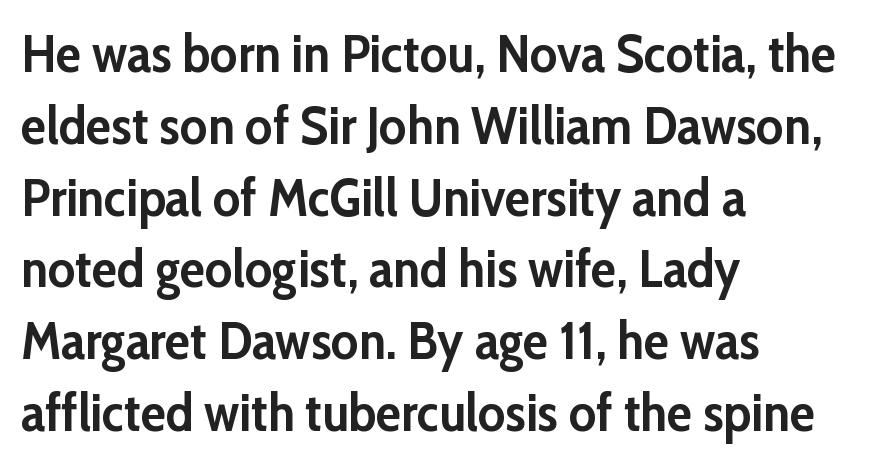
{"serif": "no", "italic": "no", "bold": "yes", "weight": "semibold", "width": "normal", "stroke_contrast": "low", "x_height": "medium", "monospaced": "no", "underline": "no", "align": "left", "line_spacing": "normal", "line_spacing_ratio": 1.38, "letter_spacing": "normal", "letter_spacing_em": 0.0, "glyph_px": 52}
